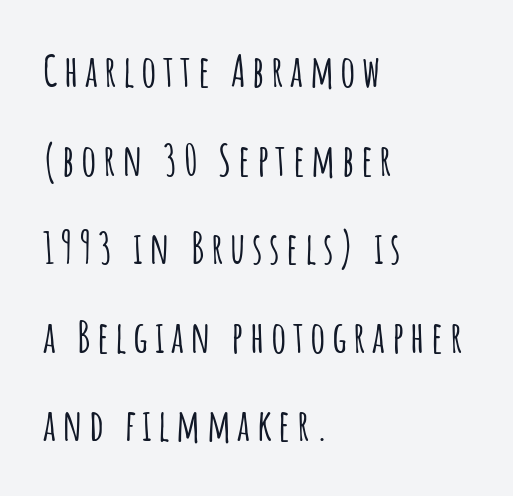
The image shows 43 px condensed sans-serif type, upright; set left-aligned, loose line spacing (2.06x), not underlined; low stroke contrast and a large x-height.
